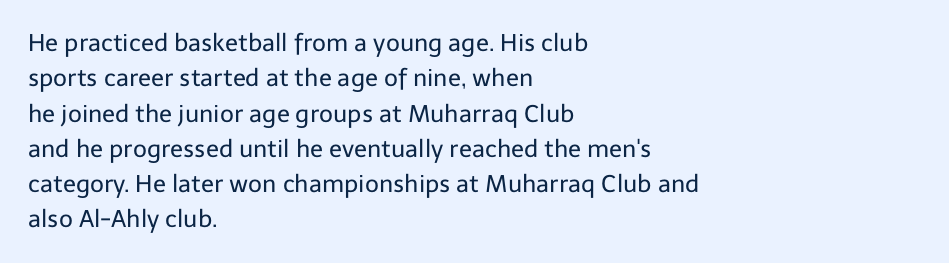
Tracking value appears to be zero — textbook default spacing. Posture: straight, roman, zero tilt. Leftover space on each line is placed entirely after the last word. This is not heavy type; no bold has been used.
